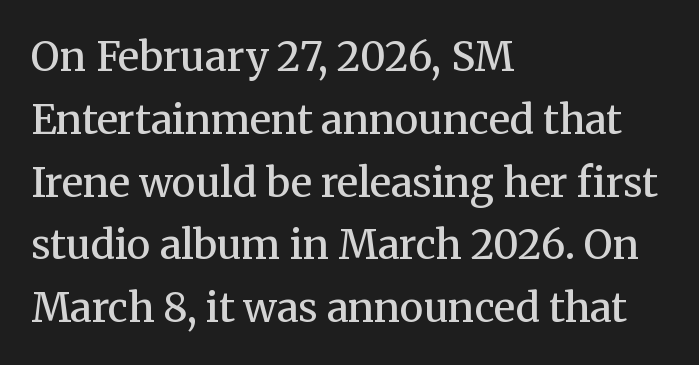
{"serif": "yes", "italic": "no", "bold": "semi", "weight": "semibold", "width": "normal", "stroke_contrast": "medium", "x_height": "medium", "monospaced": "no", "underline": "no", "align": "left", "line_spacing": "normal", "line_spacing_ratio": 1.57, "letter_spacing": "normal", "letter_spacing_em": 0.0, "glyph_px": 40}
